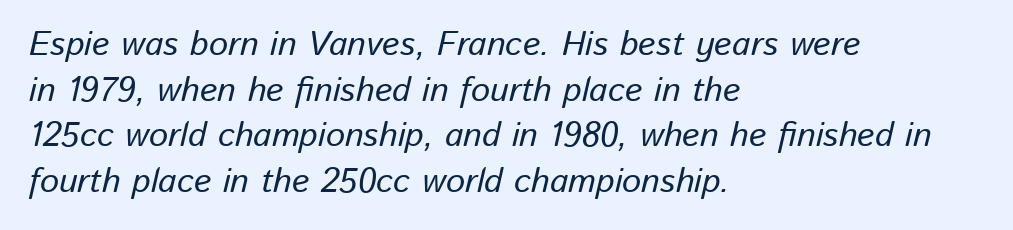
{"italic": "yes", "lean": "right", "slant_degrees": 13, "width": "normal", "stroke_contrast": "low", "x_height": "medium", "monospaced": "no", "underline": "no", "align": "left", "line_spacing": "normal", "line_spacing_ratio": 1.34, "letter_spacing": "normal", "letter_spacing_em": 0.0, "glyph_px": 34}
